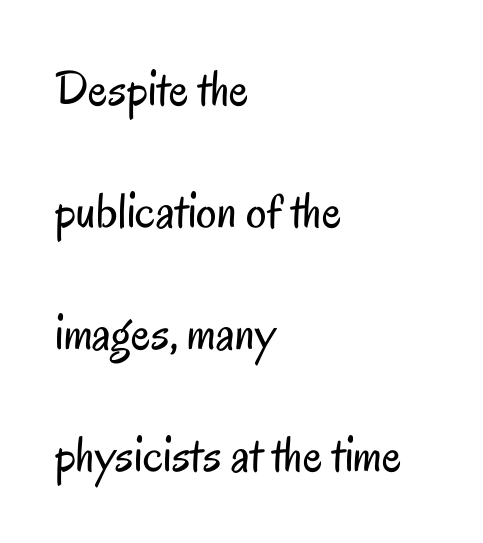
{"serif": "no", "italic": "no", "bold": "no", "weight": "regular", "width": "condensed", "stroke_contrast": "low", "x_height": "small", "monospaced": "no", "underline": "no", "align": "left", "line_spacing": "loose", "line_spacing_ratio": 2.39, "letter_spacing": "normal", "letter_spacing_em": 0.0, "glyph_px": 51}
